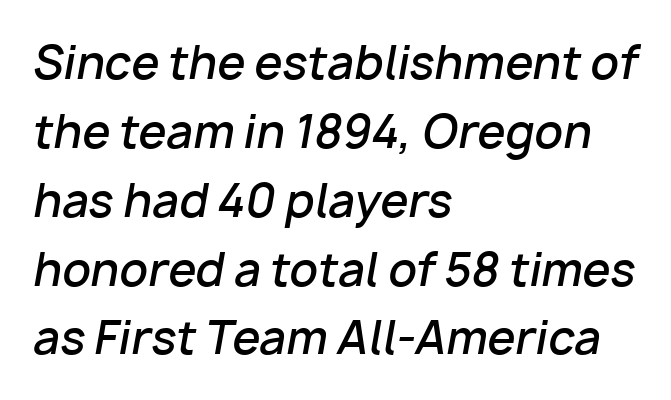
{"italic": "yes", "lean": "right", "slant_degrees": 10, "bold": "semi", "weight": "semibold", "width": "normal", "stroke_contrast": "low", "x_height": "medium", "monospaced": "no", "underline": "no", "align": "left", "line_spacing": "normal", "line_spacing_ratio": 1.53, "letter_spacing": "normal", "letter_spacing_em": 0.0, "glyph_px": 45}
